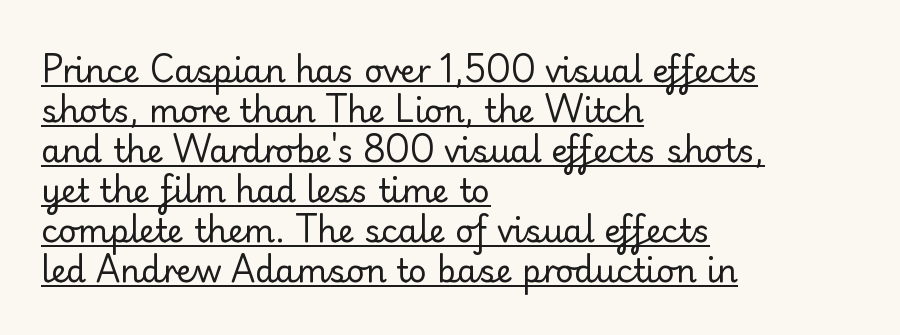
{"serif": "yes", "italic": "no", "bold": "no", "weight": "regular", "width": "normal", "stroke_contrast": "low", "x_height": "small", "monospaced": "no", "underline": "yes", "align": "left", "line_spacing": "normal", "line_spacing_ratio": 1.25, "letter_spacing": "normal", "letter_spacing_em": 0.0, "glyph_px": 32}
